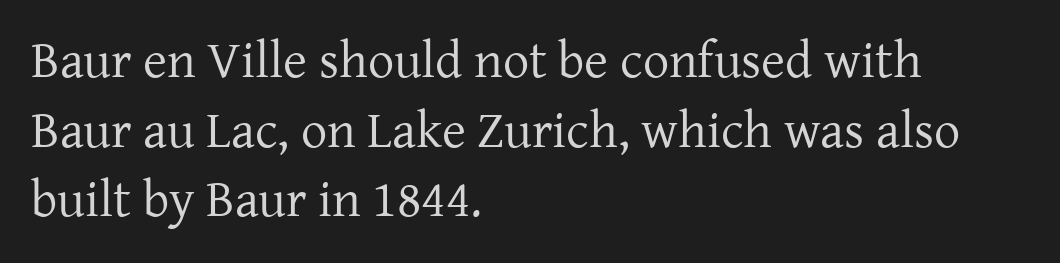
{"serif": "yes", "italic": "no", "bold": "no", "weight": "regular", "width": "normal", "stroke_contrast": "low", "x_height": "medium", "monospaced": "no", "underline": "no", "align": "left", "line_spacing": "normal", "line_spacing_ratio": 1.34, "letter_spacing": "normal", "letter_spacing_em": 0.0, "glyph_px": 52}
